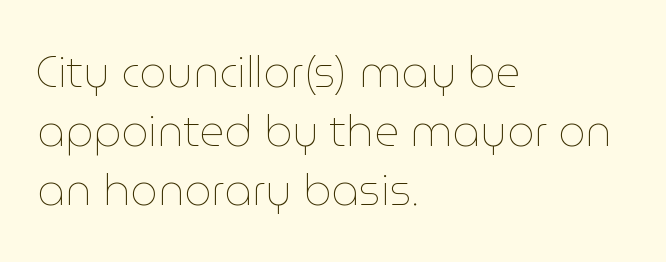
{"italic": "no", "bold": "no", "weight": "thin", "width": "normal", "stroke_contrast": "low", "x_height": "medium", "monospaced": "no", "underline": "no", "align": "left", "line_spacing": "normal", "line_spacing_ratio": 1.37, "letter_spacing": "normal", "letter_spacing_em": 0.0, "glyph_px": 43}
